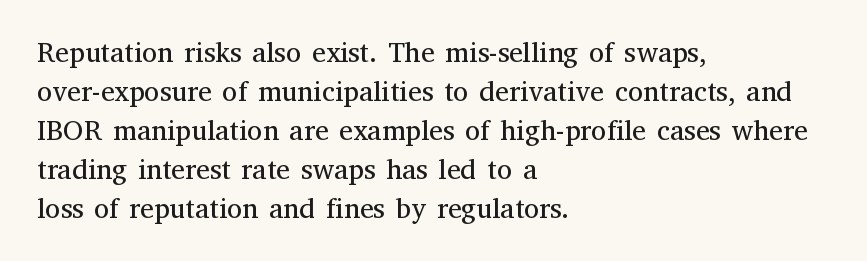
Summary of vertical rhythm: regular, with standard interline spacing. Proportional: the letters do not fall into vertical columns. Type style note: has serifs. Vertical stems look standard width or narrower in stroke.
